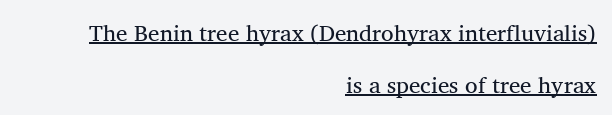
The image shows 23 px text type, upright; set right-aligned, loose line spacing (2.25x), normal letter spacing, underlined.
